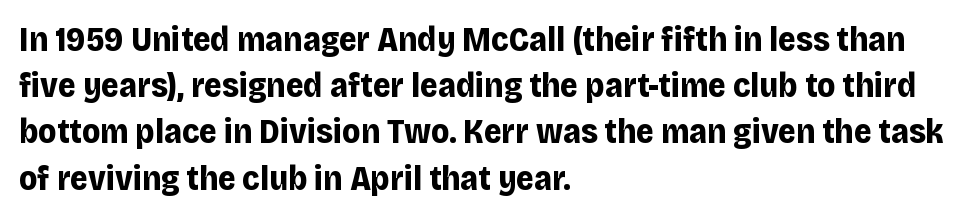
Which margin do the lines hug? The left one — the right edge is uneven. Has an underline been added? It has not. This rendering leaves character spacing at its baseline value. The font family rendered here belongs to the sans-serif group.
